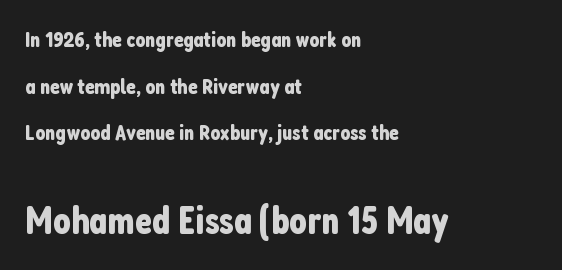
Q: Is the text italic (slanted)? A: No, it is upright.
Q: Is the typeface a serif or a sans-serif typeface? A: Sans-serif.
Q: Is the text underlined? A: No.
Q: How is the paragraph aligned? A: Left-aligned.
Q: Is the spacing between letters normal or unusually wide? A: Normal.
Q: Is the spacing between lines tight, normal or loose? A: Loose.
Q: Which block of text is set in a larger size, the first (top) or the second (bottom)? A: The second (bottom) one.
Q: Width (condensed, normal, or wide)? A: Condensed.
Q: Stroke contrast? A: Low.
Q: x-height? A: Medium.
Q: Monospaced? A: No.
